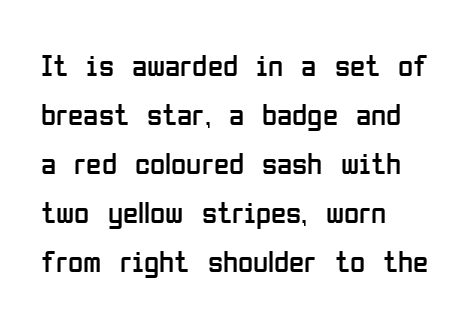
The image shows 31 px regular-weight, condensed sans-serif type, upright; set left-aligned, normal line spacing (1.58x), normal letter spacing, not underlined; low stroke contrast and a medium x-height.
